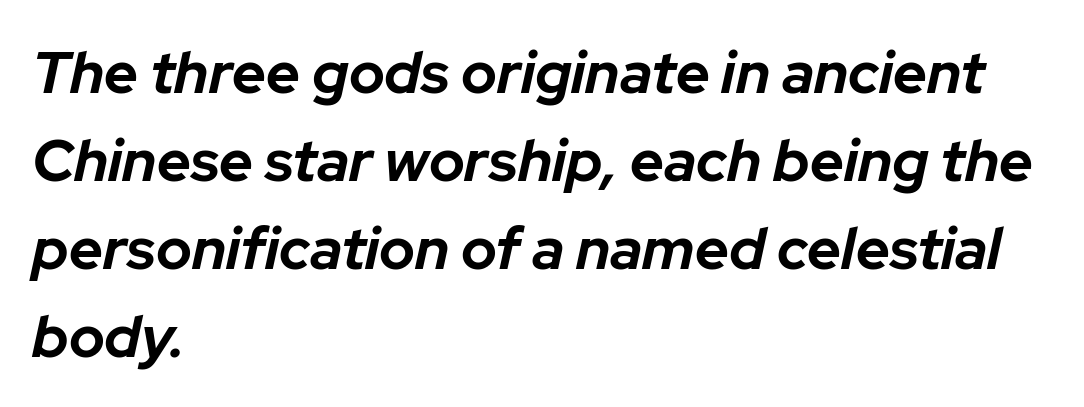
{"italic": "yes", "lean": "right", "slant_degrees": 12, "bold": "yes", "weight": "bold", "width": "normal", "stroke_contrast": "low", "x_height": "medium", "monospaced": "no", "underline": "no", "align": "left", "line_spacing": "normal", "line_spacing_ratio": 1.49, "letter_spacing": "normal", "letter_spacing_em": 0.0, "glyph_px": 59}
